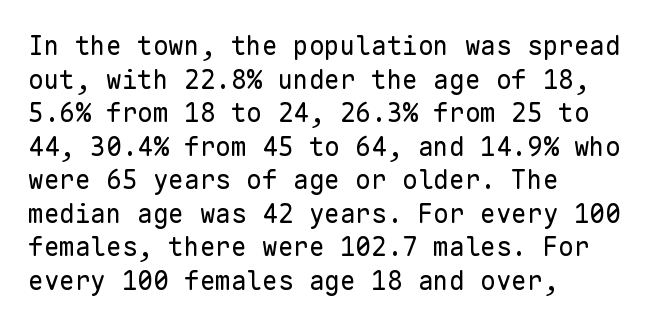
Interline gaps are of average width in this sample. In terms of posture, this sample is upright. Teacher's note: observe the even left margin — that is flush-left alignment. The cut favours lightness, reaching ordinary text weight at its darkest.
